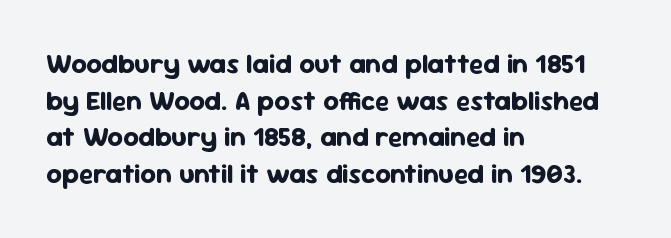
Casual observation: everything's shoved over to the left. Look at the tracking — it's just the regular setting, nothing added. The rendering uses a moderate line-height, typical for paragraphs. Decoration check: the copy has no underline. The face used here has the dense, thick strokes of a bold. The typography opts for an upright posture over an oblique one.
